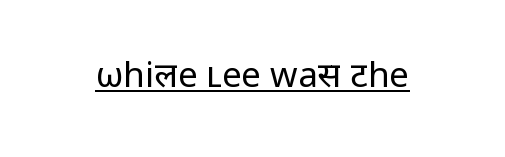
The image shows 35 px regular-weight sans-serif type, upright; set normal letter spacing, underlined; low stroke contrast and a medium x-height.
